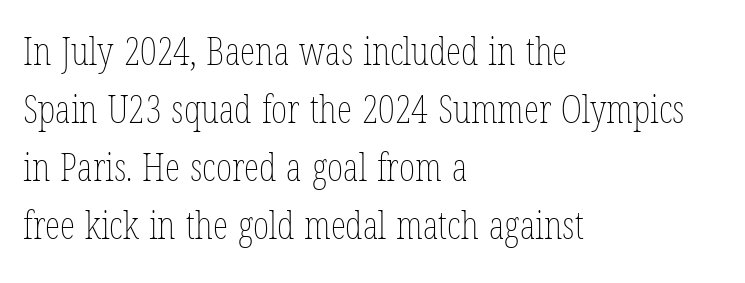
If you drew a line through each stem, it would be perfectly vertical. Bold? No — there's no thickening of the strokes. This sample has the flowing, uneven cadence of proportional lettering. Nobody touched the tracking dial on this one. This sample is left-justified, so line endings fall wherever the words run out.
